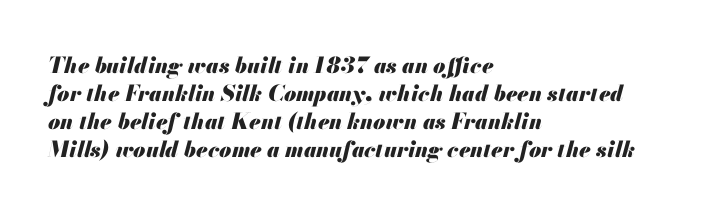
The image shows 22 px bold type, italic (leaning right); set left-aligned, normal line spacing (1.27x), normal letter spacing, not underlined.
